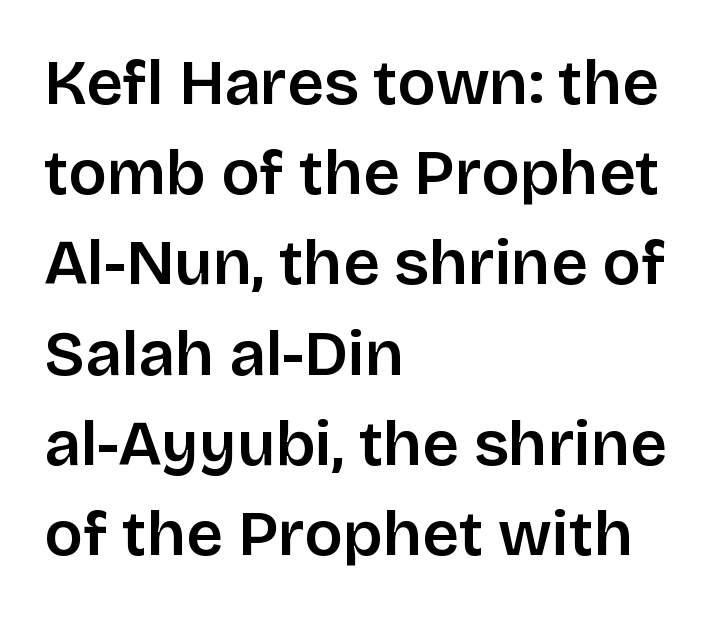
The image shows 64 px sans-serif type, upright; set left-aligned, normal line spacing (1.41x), normal letter spacing, not underlined; low stroke contrast and a large x-height.
